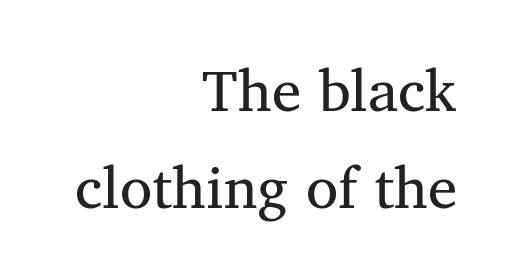
The image shows 59 px serif type, upright; set right-aligned, normal line spacing (1.64x), normal letter spacing, not underlined; medium stroke contrast and a medium x-height.
